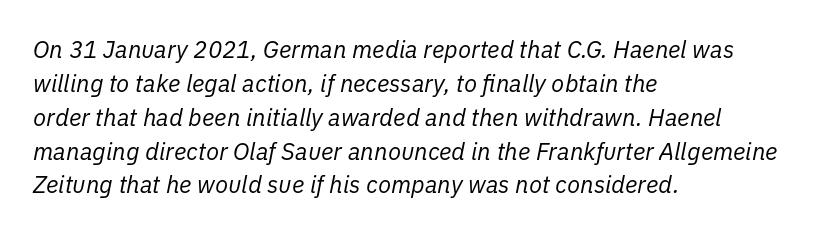
A clean baseline with only descenders dipping below it. Italic? Definitely — the glyphs are oblique. Caption: multi-line text, flush left, ragged right. A quiet, ordinary-to-light weight characterises the typeface.
